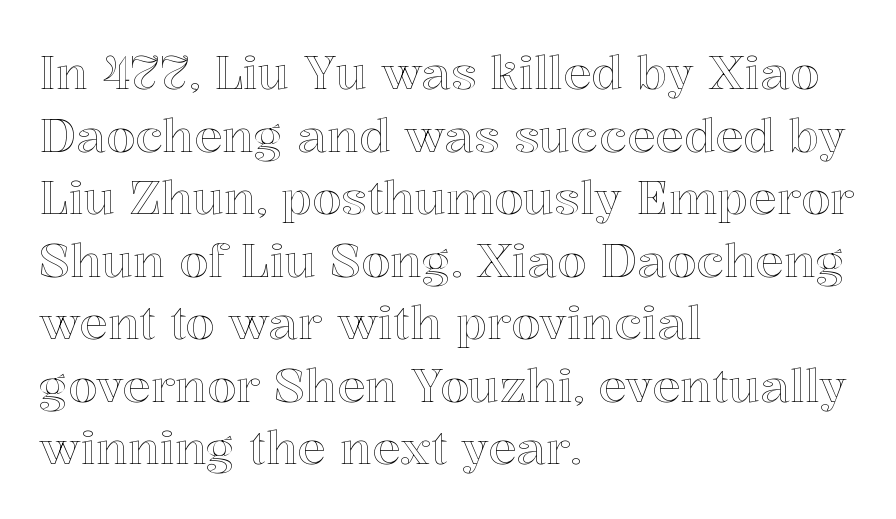
The image shows 47 px text type, upright; set left-aligned, normal line spacing (1.33x), normal letter spacing, not underlined; a medium x-height.
